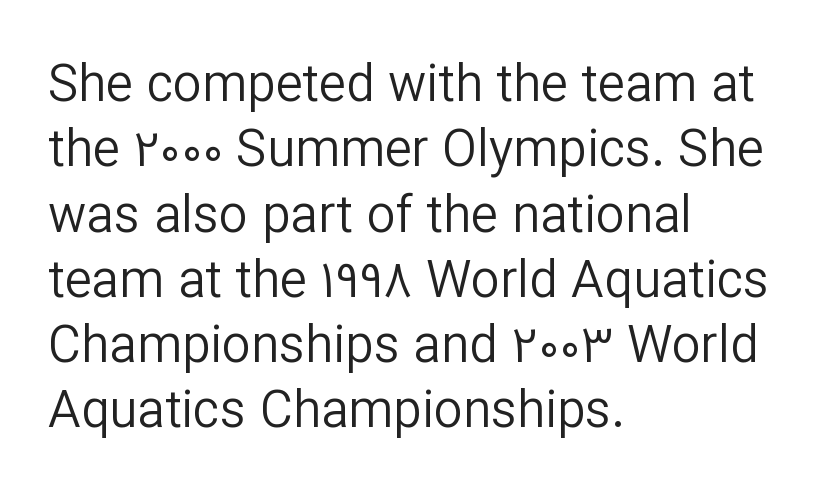
Q: Is the text bold? A: No.
Q: Is the text italic (slanted)? A: No, it is upright.
Q: Is the typeface a serif or a sans-serif typeface? A: Sans-serif.
Q: Is the text underlined? A: No.
Q: How is the paragraph aligned? A: Left-aligned.
Q: Is the spacing between letters normal or unusually wide? A: Normal.
Q: Is the spacing between lines tight, normal or loose? A: Normal.
Q: Width (condensed, normal, or wide)? A: Normal.
Q: Stroke contrast? A: Low.
Q: x-height? A: Medium.
Q: Monospaced? A: No.
